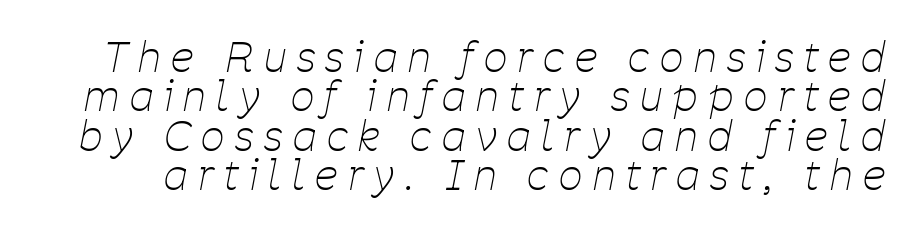
Descender tails drop into unmarked territory. Closely set lines give the paragraph a compact silhouette. Compared with typical body copy, the letter spacing here is much looser. Quick note: italic. Summary of weight: not heavy and not bold. Here the designer chose a conventional face with non-uniform glyph widths.
